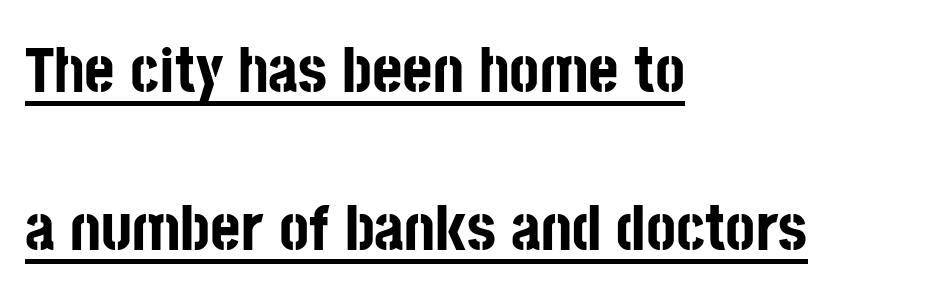
{"serif": "no", "italic": "no", "bold": "yes", "weight": "bold", "width": "condensed", "stroke_contrast": "low", "x_height": "large", "monospaced": "no", "underline": "yes", "align": "left", "line_spacing": "loose", "line_spacing_ratio": 2.43, "letter_spacing": "normal", "letter_spacing_em": 0.0, "glyph_px": 65}
